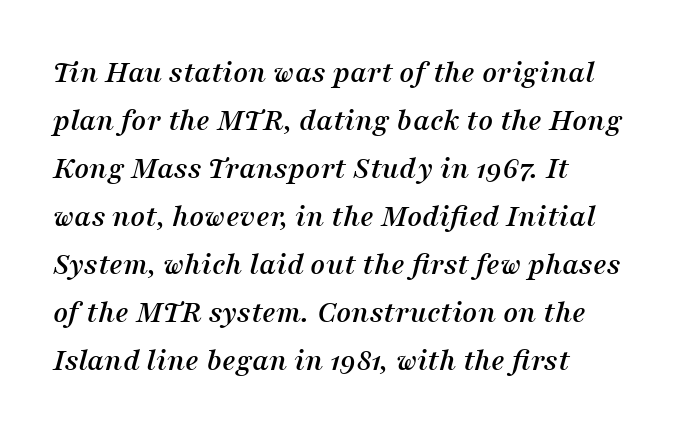
The image shows 32 px serif type, italic (leaning right); set normal line spacing (1.5x), normal letter spacing, not underlined; medium stroke contrast and a medium x-height.
